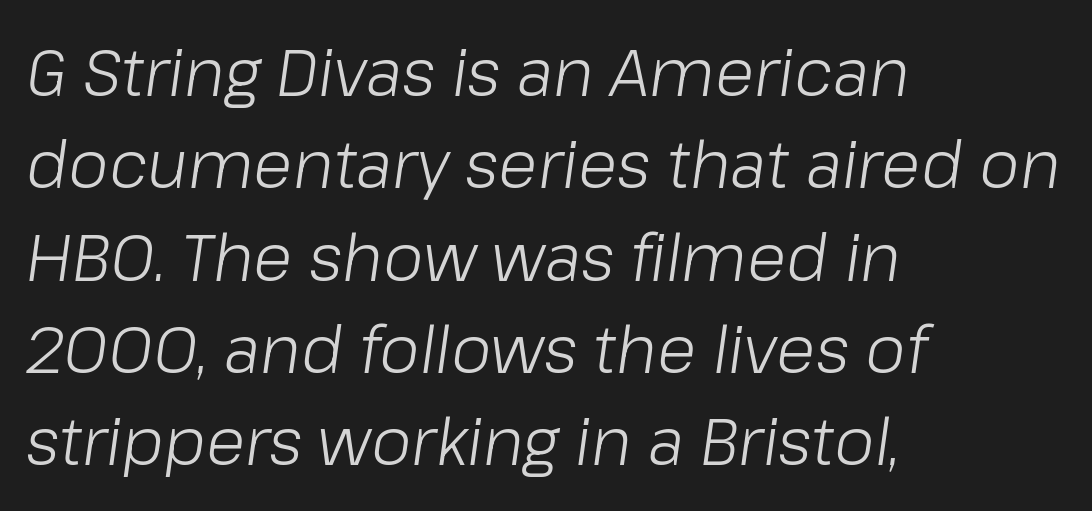
Q: Is the text bold? A: No.
Q: Is the text italic (slanted)? A: Yes, it leans right by about 8 degrees.
Q: Is the text underlined? A: No.
Q: How is the paragraph aligned? A: Left-aligned.
Q: Is the spacing between letters normal or unusually wide? A: Normal.
Q: Is the spacing between lines tight, normal or loose? A: Normal.
Q: Width (condensed, normal, or wide)? A: Normal.
Q: Stroke contrast? A: Low.
Q: x-height? A: Medium.
Q: Monospaced? A: No.
